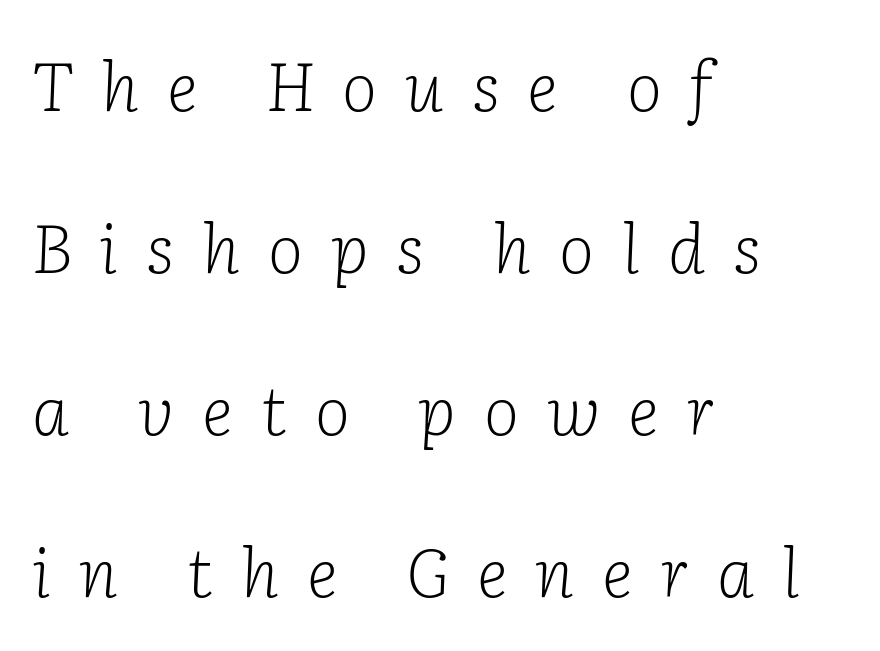
{"serif": "yes", "italic": "yes", "lean": "right", "slant_degrees": 2, "bold": "no", "weight": "light", "width": "normal", "stroke_contrast": "low", "x_height": "medium", "monospaced": "no", "underline": "no", "align": "left", "line_spacing": "loose", "line_spacing_ratio": 2.42, "letter_spacing": "wide", "letter_spacing_em": 0.42, "glyph_px": 67}
